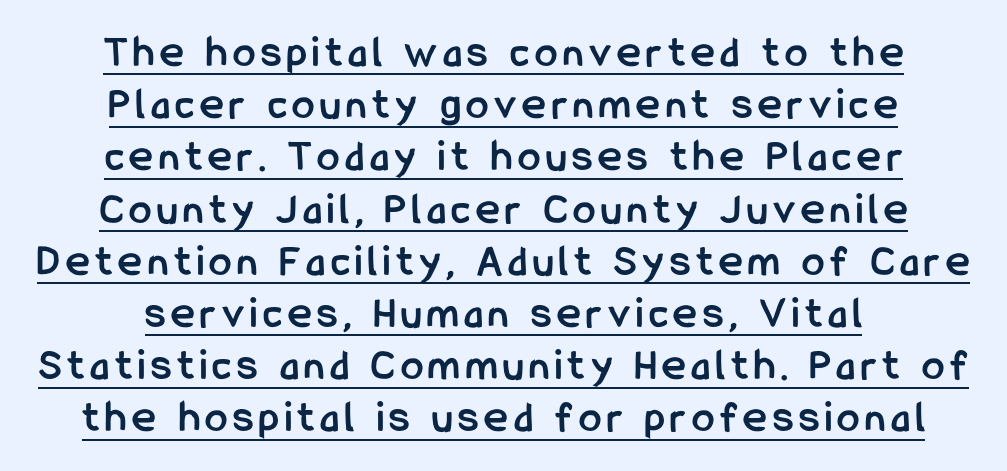
The image shows 45 px semibold, condensed sans-serif type, upright; set centered, line spacing 1.16x, underlined; low stroke contrast and a medium x-height.
